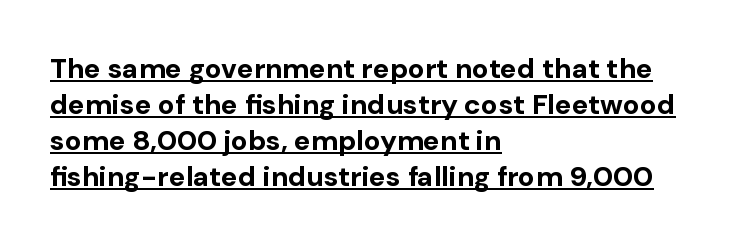
The image shows 28 px bold sans-serif type, upright; set left-aligned, normal line spacing (1.29x), normal letter spacing, underlined; low stroke contrast and a medium x-height.
